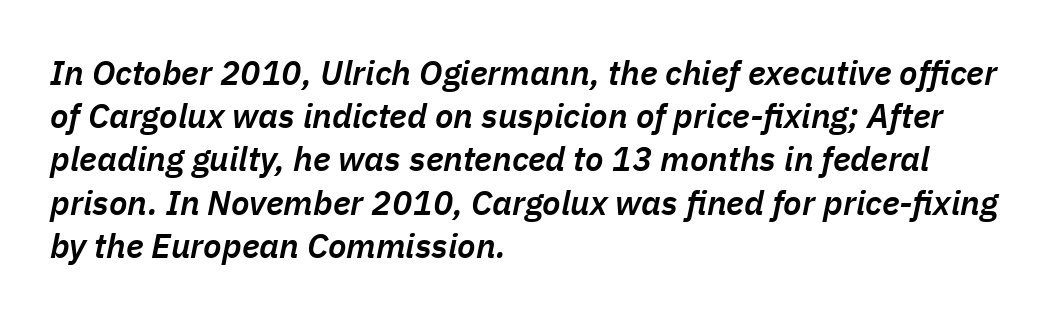
Q: Is the text bold? A: Semi-bold.
Q: Is the text italic (slanted)? A: Yes, it leans right by about 11 degrees.
Q: Is the text underlined? A: No.
Q: How is the paragraph aligned? A: Left-aligned.
Q: Is the spacing between letters normal or unusually wide? A: Normal.
Q: Is the spacing between lines tight, normal or loose? A: Normal.
Q: Width (condensed, normal, or wide)? A: Normal.
Q: Stroke contrast? A: Low.
Q: x-height? A: Medium.
Q: Monospaced? A: No.
